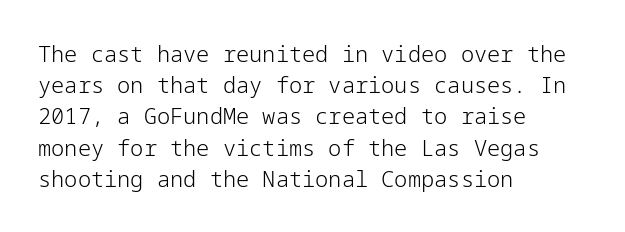
The image shows 22 px text type, upright; set left-aligned, normal line spacing (1.42x), normal letter spacing, not underlined.
